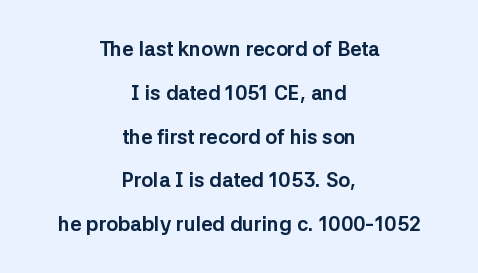
Decoration check: the copy has no underline. If you folded the block vertically in half, each line would mirror itself in length. You could fit nearly another row in the gap between these rows. Students, this is bold: see how much ink each stroke carries. A typesetter would mark this as roman, not italic. The letters sit at their default tracking, neither squeezed nor spread.
